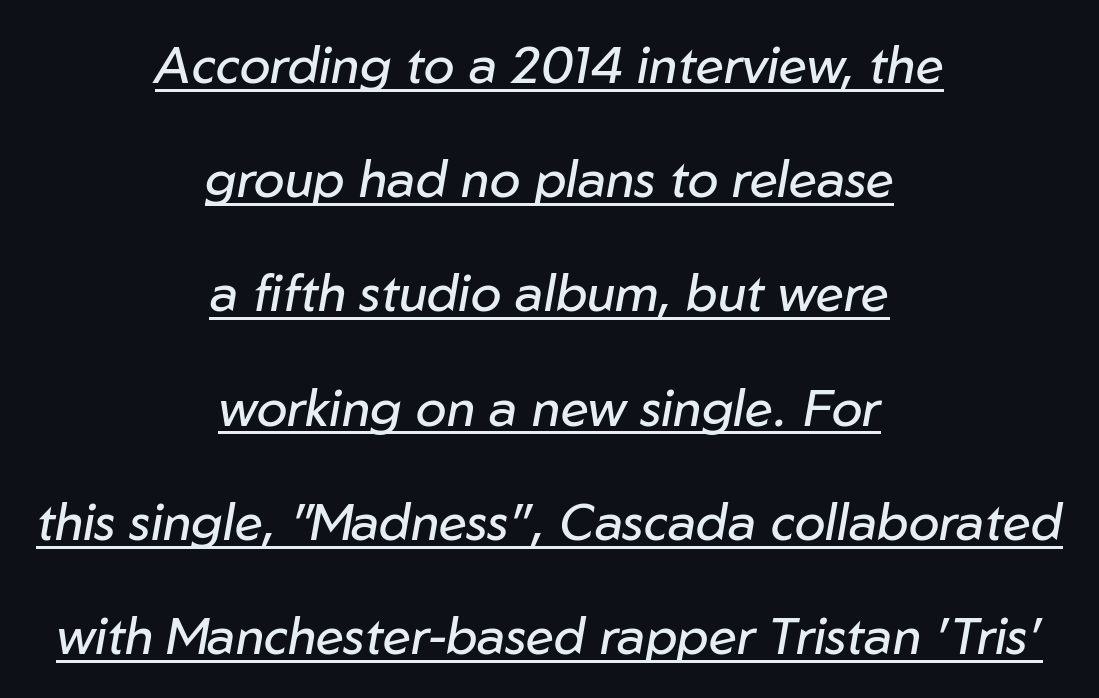
Q: Is the text bold? A: No.
Q: Is the text italic (slanted)? A: Yes, it leans right by about 10 degrees.
Q: Is the text underlined? A: Yes.
Q: How is the paragraph aligned? A: Centered.
Q: Is the spacing between letters normal or unusually wide? A: Normal.
Q: Is the spacing between lines tight, normal or loose? A: Loose.
Q: Width (condensed, normal, or wide)? A: Normal.
Q: Stroke contrast? A: Low.
Q: x-height? A: Medium.
Q: Monospaced? A: No.
